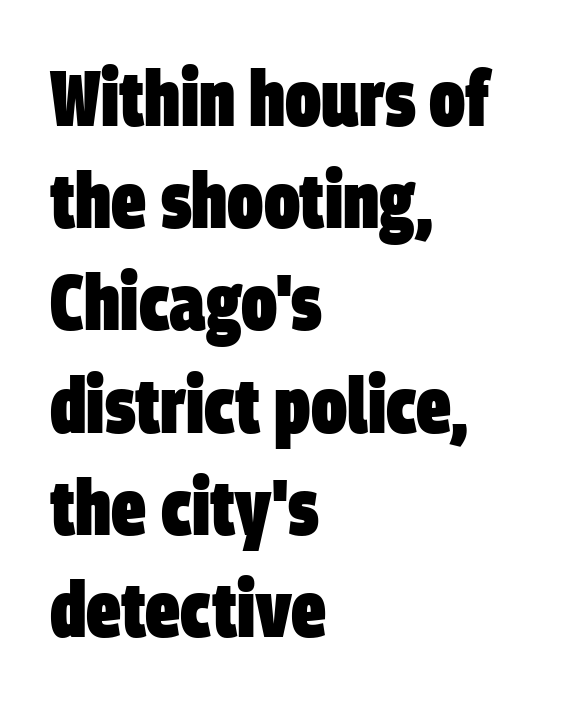
Q: Is the text bold? A: Yes.
Q: Is the typeface a serif or a sans-serif typeface? A: Sans-serif.
Q: Is the text underlined? A: No.
Q: How is the paragraph aligned? A: Left-aligned.
Q: Is the spacing between letters normal or unusually wide? A: Normal.
Q: Is the spacing between lines tight, normal or loose? A: Normal.
Q: Width (condensed, normal, or wide)? A: Condensed.
Q: Stroke contrast? A: Low.
Q: x-height? A: Large.
Q: Monospaced? A: No.
